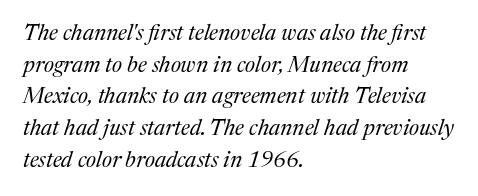
The image shows 22 px text type, italic (leaning right); set left-aligned, normal line spacing (1.44x), normal letter spacing, not underlined.
